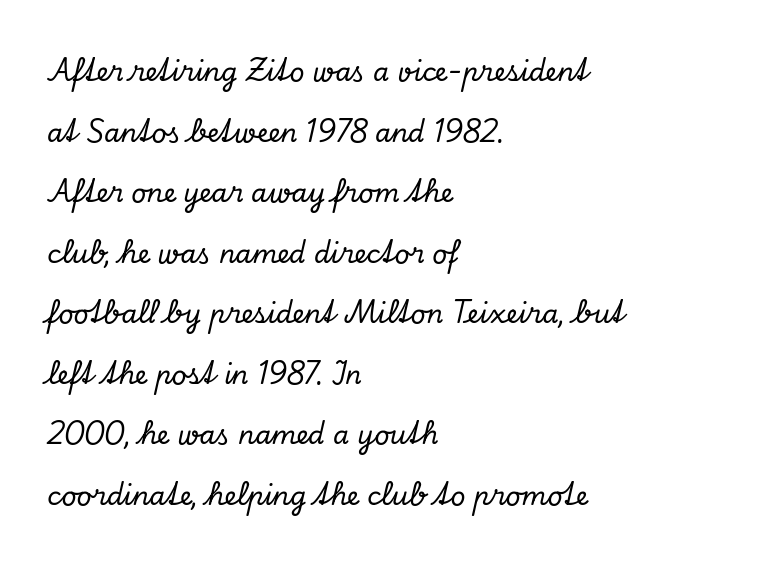
The image shows 26 px text type, italic (leaning right); set left-aligned, loose line spacing (2.33x), normal letter spacing, not underlined.
